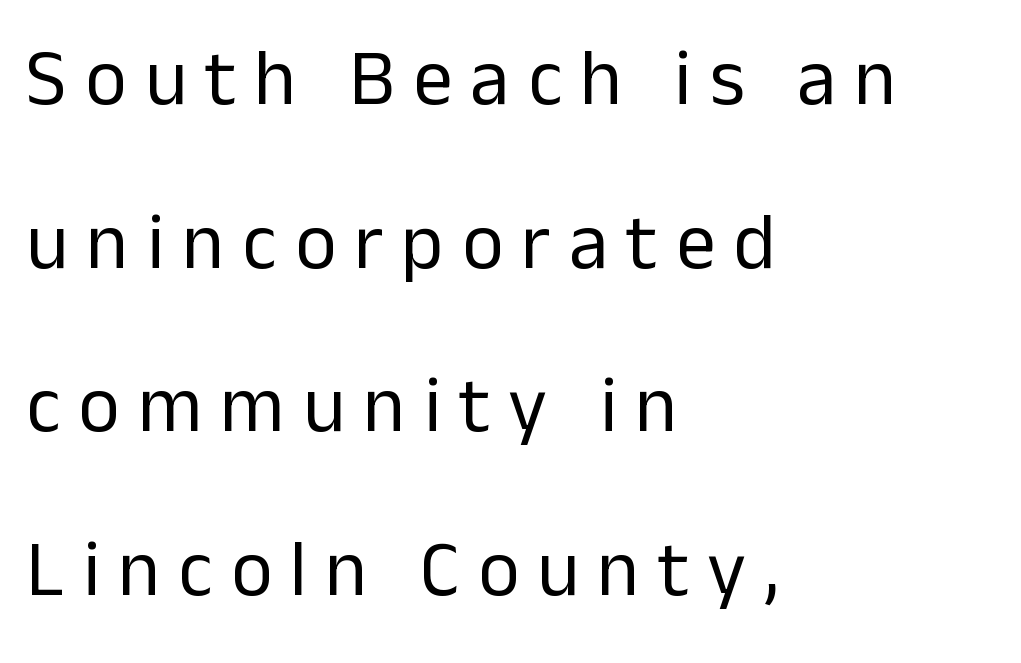
Q: Is the text bold? A: No.
Q: Is the text italic (slanted)? A: No, it is upright.
Q: Is the typeface a serif or a sans-serif typeface? A: Sans-serif.
Q: Is the text underlined? A: No.
Q: How is the paragraph aligned? A: Left-aligned.
Q: Is the spacing between letters normal or unusually wide? A: Unusually wide.
Q: Is the spacing between lines tight, normal or loose? A: Loose.
Q: Width (condensed, normal, or wide)? A: Normal.
Q: Stroke contrast? A: Low.
Q: x-height? A: Medium.
Q: Monospaced? A: No.
